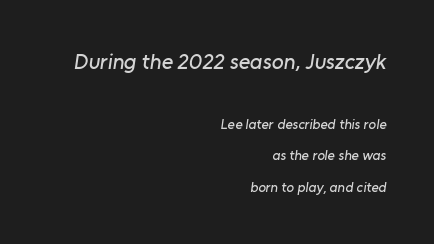
{"underline": "no", "align": "right", "line_spacing": "loose", "line_spacing_ratio": 2.24, "letter_spacing": "normal", "letter_spacing_em": 0.0, "larger_block": "first", "size_ratio": 1.57, "glyph_px": 22}
